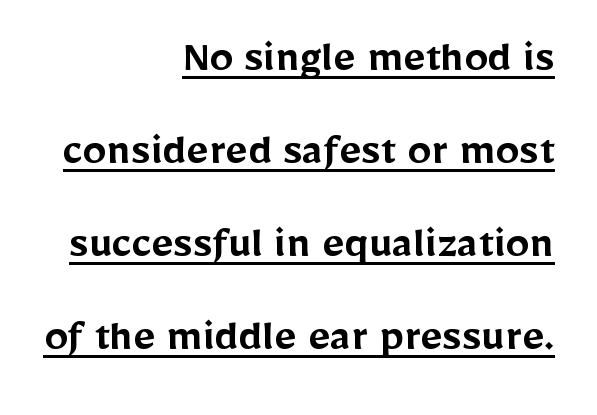
Has an underline been added? It has. Grotesque or geometric, the face here clearly has no serifs. Between one letter and the next there's only the usual sliver of space. Typographic density is moderately raised because the face is semibold. These lines were composed using upright roman letters. One glance says open: line gaps are wider than usual.
